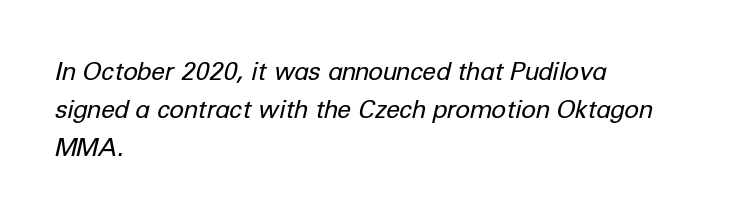
The vertical gap from one line to the next is medium. You could call the tracking neutral — neither tight nor loose. Bare-footed words on every line. Horizontal alignment here is leftward, the default for most running prose. Stems here are at most as thick as an everyday book face. Notice how the stems are inclined rather than vertical — that's the hallmark of italics.
